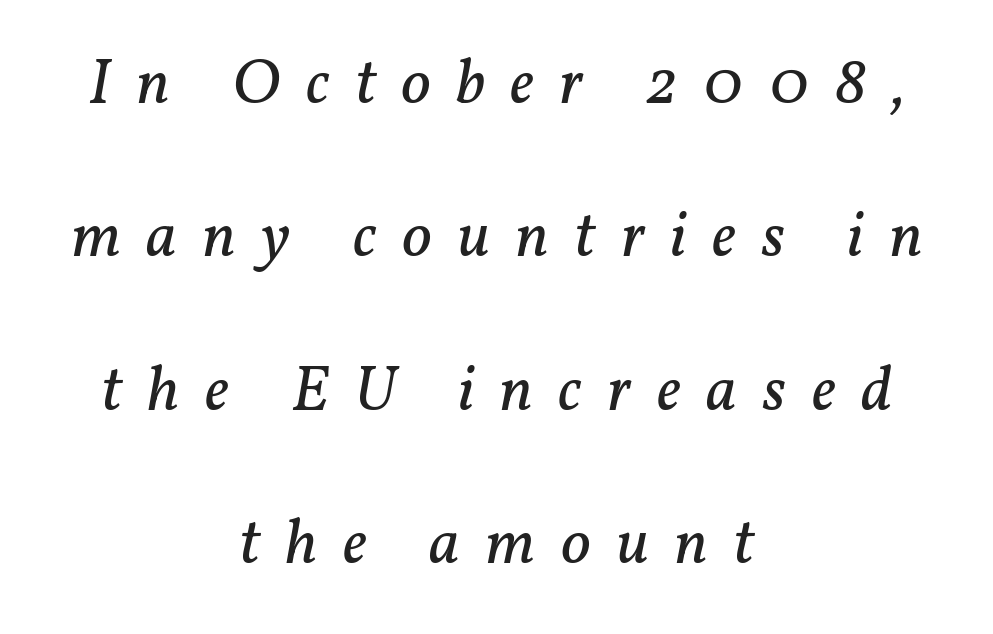
Q: Is the text bold? A: No.
Q: Is the text italic (slanted)? A: Yes, it leans right by about 11 degrees.
Q: Is the typeface a serif or a sans-serif typeface? A: Serif.
Q: Is the text underlined? A: No.
Q: How is the paragraph aligned? A: Centered.
Q: Is the spacing between letters normal or unusually wide? A: Unusually wide.
Q: Is the spacing between lines tight, normal or loose? A: Loose.
Q: Width (condensed, normal, or wide)? A: Normal.
Q: Stroke contrast? A: Low.
Q: x-height? A: Medium.
Q: Monospaced? A: No.
